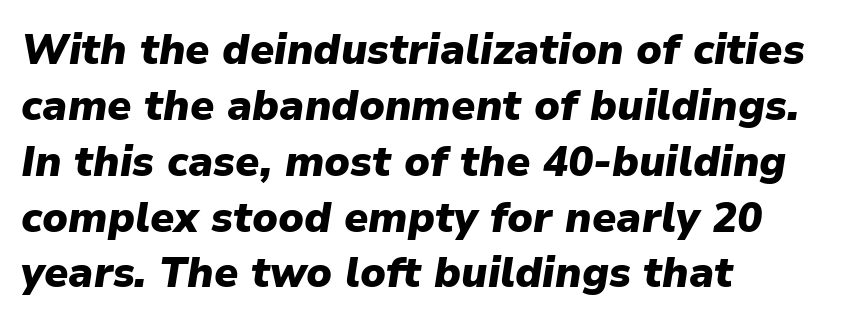
{"italic": "yes", "lean": "right", "slant_degrees": 9, "bold": "yes", "weight": "heavy", "width": "normal", "stroke_contrast": "low", "x_height": "medium", "monospaced": "no", "underline": "no", "align": "left", "line_spacing": "normal", "line_spacing_ratio": 1.33, "letter_spacing": "normal", "letter_spacing_em": 0.0, "glyph_px": 42}
